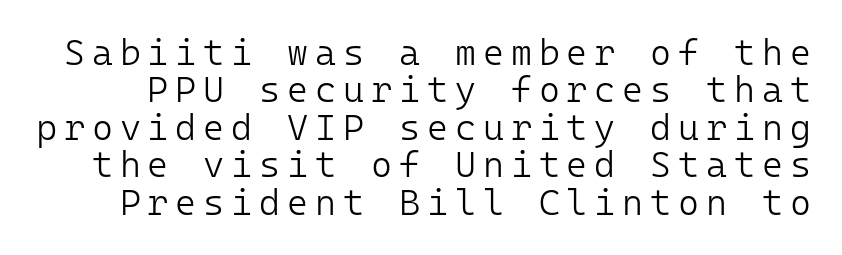
Q: Is the text bold? A: No.
Q: Is the text italic (slanted)? A: No, it is upright.
Q: Is the typeface a serif or a sans-serif typeface? A: Sans-serif.
Q: Is the text underlined? A: No.
Q: Is the spacing between lines tight, normal or loose? A: Tight.
Q: Width (condensed, normal, or wide)? A: Normal.
Q: Stroke contrast? A: Low.
Q: x-height? A: Medium.
Q: Monospaced? A: Yes.
